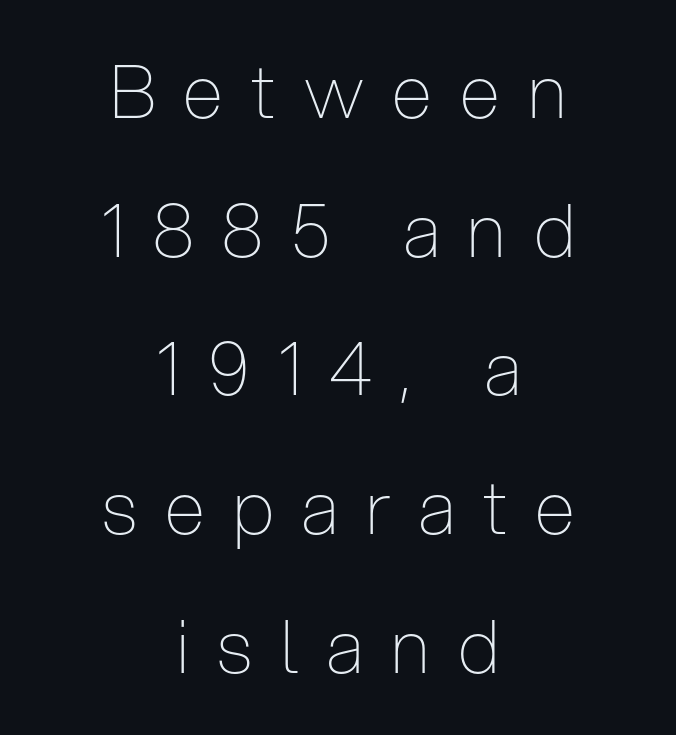
The image shows 73 px thin, condensed sans-serif type, upright; set centered, loose line spacing (1.9x), unusually wide letter spacing (+0.39 em), not underlined; low stroke contrast and a medium x-height.
